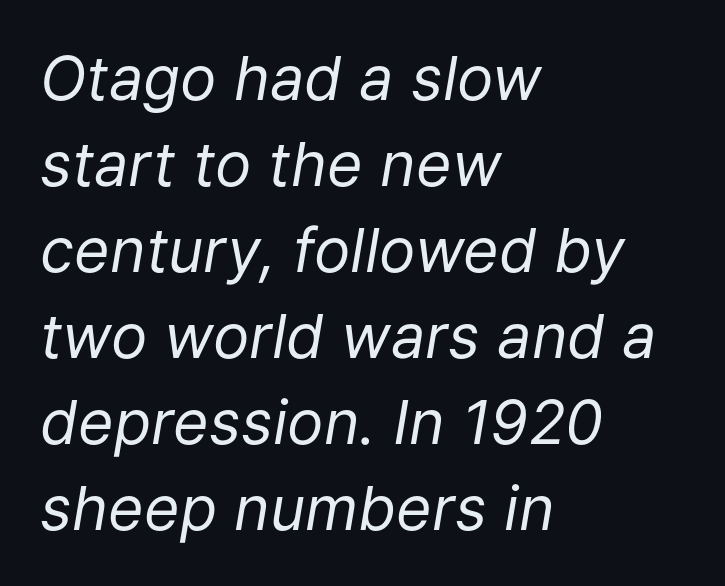
The image shows 61 px regular-weight type, italic (leaning right); set left-aligned, normal line spacing (1.41x), normal letter spacing, not underlined; low stroke contrast and a medium x-height.
